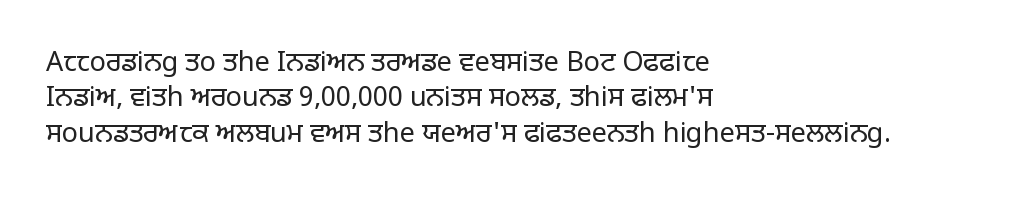
Line beginnings align vertically; line endings do not. The typography opts for an upright posture over an oblique one. Baseline-to-baseline distance is the conventional proportion of letter height. The characters are drawn with everyday or finer stroke widths. Here the glyphs are tracked normally, forming tight word shapes.
